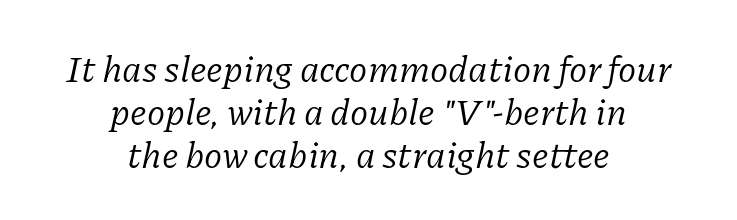
The image shows 37 px regular-weight serif type, italic (leaning right); set centered, line spacing 1.16x, normal letter spacing, not underlined; low stroke contrast and a medium x-height.
